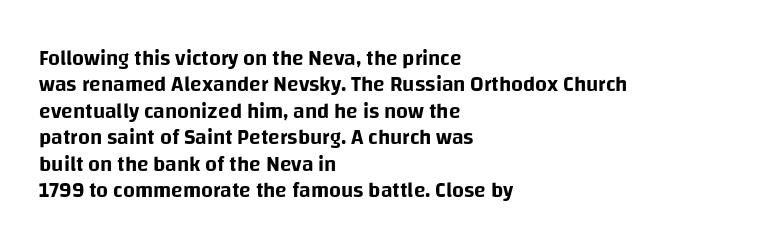
The image shows 21 px text type, upright; set left-aligned, normal line spacing (1.26x), normal letter spacing, not underlined.
